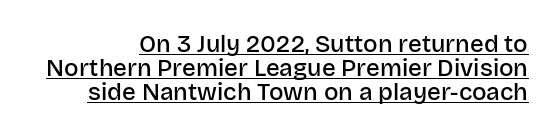
The image shows 24 px text type, upright; set tight line spacing (1.01x), normal letter spacing, underlined.
